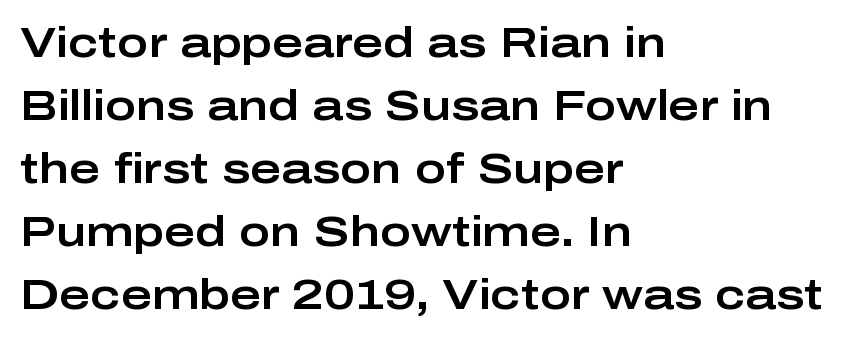
The image shows 42 px wide sans-serif type, upright; set left-aligned, normal line spacing (1.5x), normal letter spacing, not underlined; low stroke contrast and a medium x-height.
